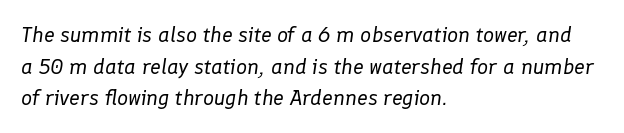
{"italic": "yes", "lean": "right", "slant_degrees": 8, "bold": "no", "underline": "no", "align": "left", "line_spacing": "normal", "line_spacing_ratio": 1.44, "letter_spacing": "normal", "letter_spacing_em": 0.0, "glyph_px": 22}
